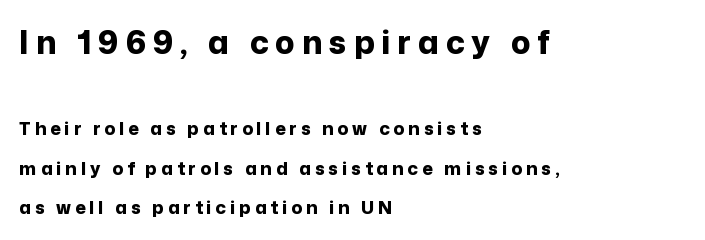
Q: Is the text bold? A: Yes.
Q: Is the text italic (slanted)? A: No, it is upright.
Q: Is the typeface a serif or a sans-serif typeface? A: Sans-serif.
Q: Is the text underlined? A: No.
Q: How is the paragraph aligned? A: Left-aligned.
Q: Is the spacing between letters normal or unusually wide? A: Unusually wide.
Q: Is the spacing between lines tight, normal or loose? A: Loose.
Q: Which block of text is set in a larger size, the first (top) or the second (bottom)? A: The first (top) one.
Q: Width (condensed, normal, or wide)? A: Normal.
Q: Stroke contrast? A: Low.
Q: x-height? A: Medium.
Q: Monospaced? A: No.
